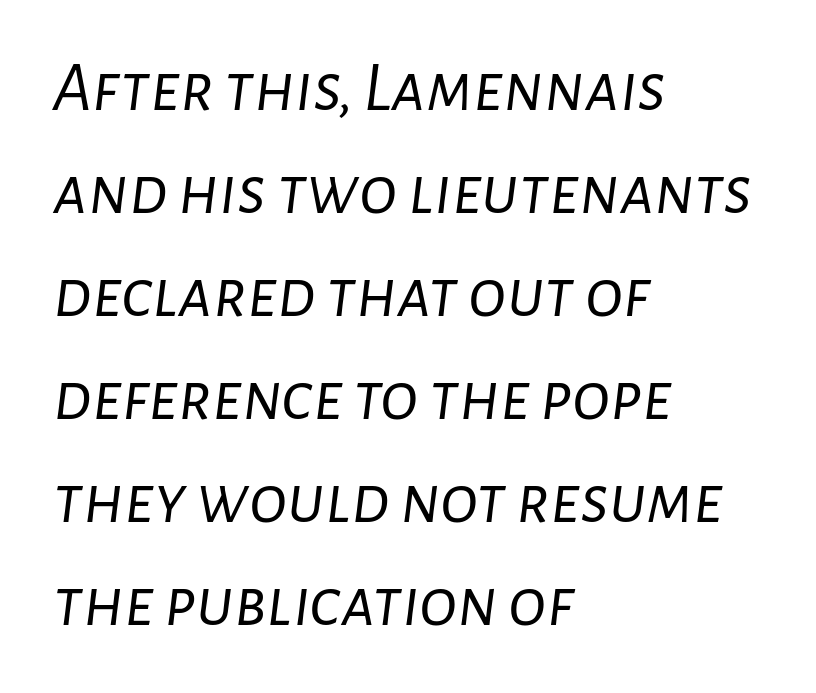
Q: Is the text bold? A: No.
Q: Is the text italic (slanted)? A: Yes, it leans right by about 7 degrees.
Q: Is the text underlined? A: No.
Q: How is the paragraph aligned? A: Left-aligned.
Q: Is the spacing between letters normal or unusually wide? A: Normal.
Q: Is the spacing between lines tight, normal or loose? A: Normal.
Q: Width (condensed, normal, or wide)? A: Normal.
Q: Stroke contrast? A: Low.
Q: x-height? A: Medium.
Q: Monospaced? A: No.
